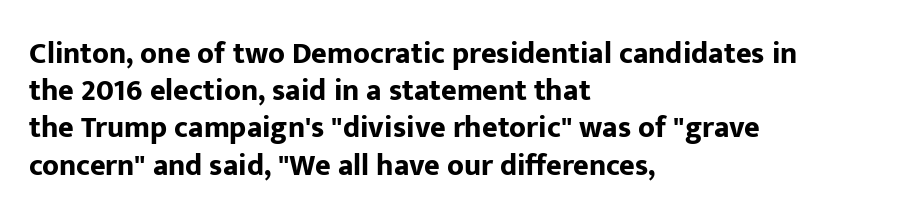
The image shows 30 px bold sans-serif type, upright; set left-aligned, line spacing 1.24x, normal letter spacing, not underlined; low stroke contrast and a medium x-height.
